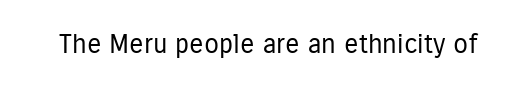
The image shows 27 px text type, upright; set normal letter spacing, not underlined.
